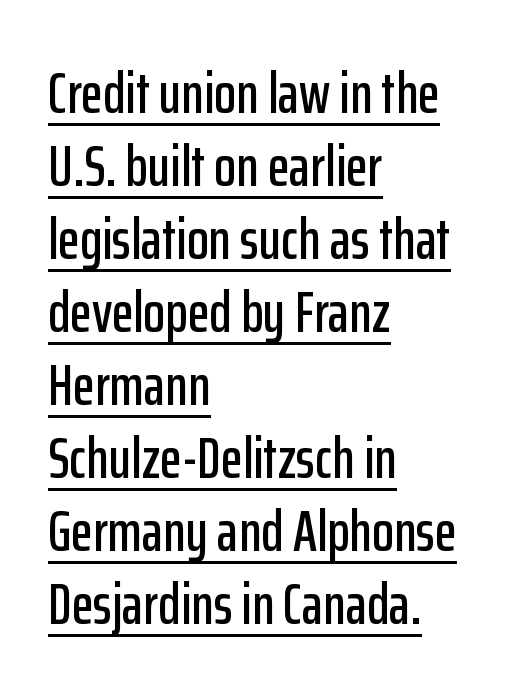
Does the copy run flush right? No — it runs flush left. A continuous stroke trails under the words, as in a hyperlink. Students, observe: this is what conventionally led text looks like. The specimen reads as upright at a glance.
